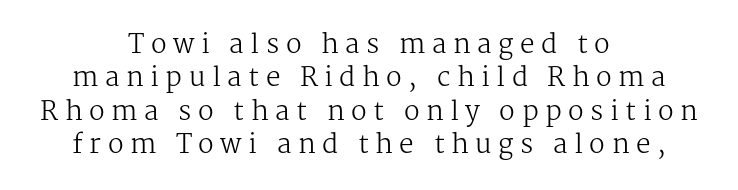
The block of text has a typical density, with ordinary space between rows. Students, note that the glyphs here are deliberately spaced far apart. The cut favours lightness, reaching ordinary text weight at its darkest. Type without underlining. Every stem runs plumb, perpendicular to the baseline.
